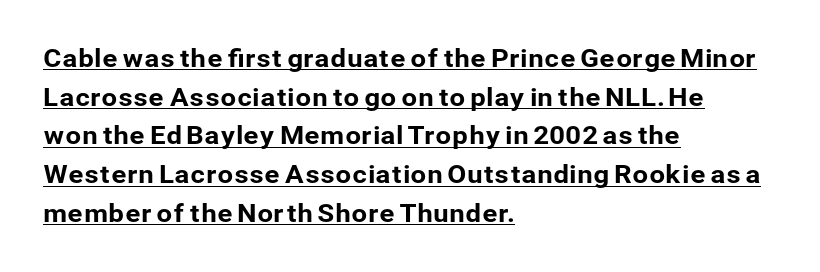
Q: Is the text italic (slanted)? A: No, it is upright.
Q: Is the text underlined? A: Yes.
Q: How is the paragraph aligned? A: Left-aligned.
Q: Is the spacing between letters normal or unusually wide? A: Normal.
Q: Is the spacing between lines tight, normal or loose? A: Normal.
